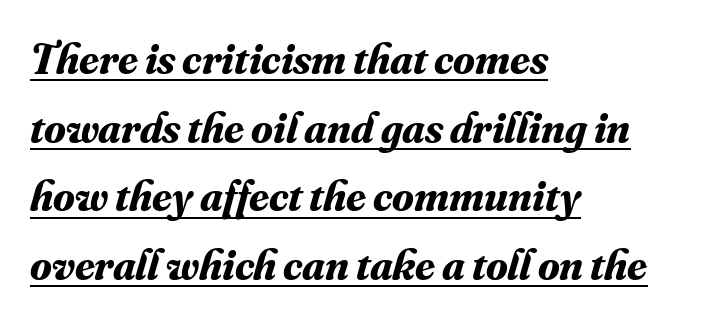
Vertical spacing — default. Do the characters align in a grid? No, the font is proportional. All the whitespace from short lines collects on the right. The passage shown has conventional tracking throughout. Has an underline been added? It has. The letters carry serifs — small finishing strokes at the ends of their stems.
